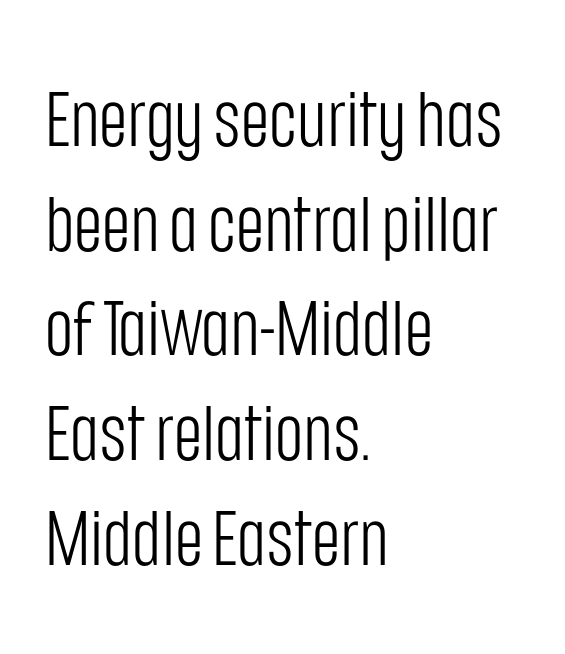
Q: Is the text bold? A: No.
Q: Is the text italic (slanted)? A: No, it is upright.
Q: Is the typeface a serif or a sans-serif typeface? A: Sans-serif.
Q: Is the text underlined? A: No.
Q: How is the paragraph aligned? A: Left-aligned.
Q: Is the spacing between letters normal or unusually wide? A: Normal.
Q: Is the spacing between lines tight, normal or loose? A: Normal.
Q: Width (condensed, normal, or wide)? A: Condensed.
Q: Stroke contrast? A: Low.
Q: x-height? A: Large.
Q: Monospaced? A: No.
